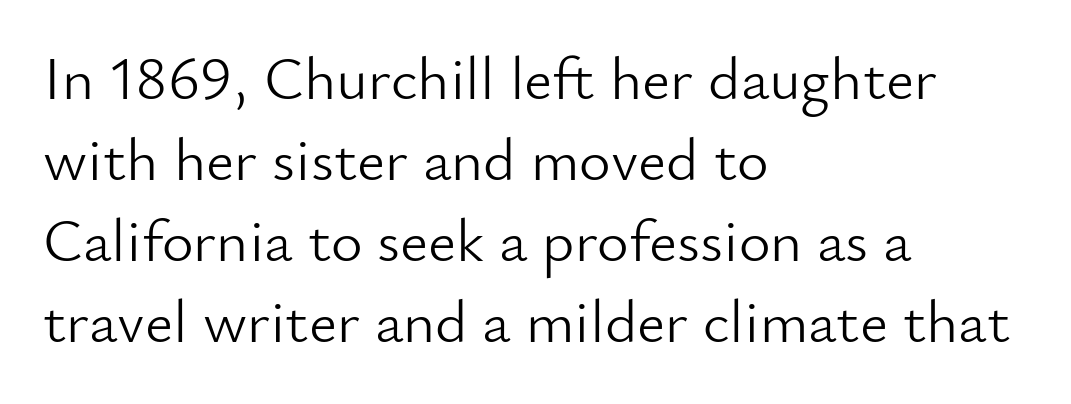
These lines are composed in type without serifs. Do the characters align in a grid? No, the font is proportional. Think standard paragraph weight, or any step lighter than that. The typography opts for an upright posture over an oblique one. The rendering keeps characters at their native spacing. Evenly set lines give the paragraph a standard silhouette.
